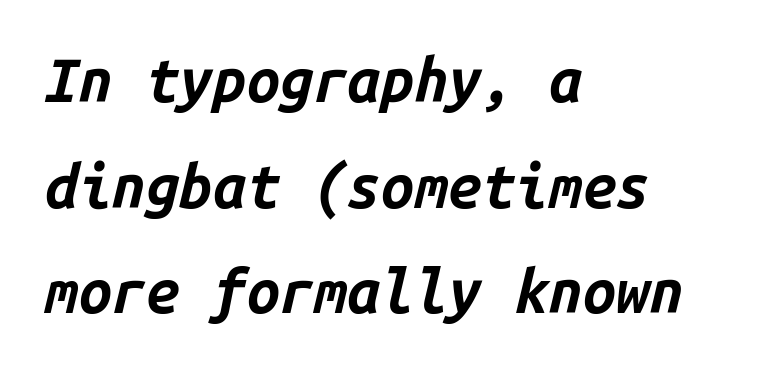
Q: Is the text bold? A: Yes.
Q: Is the text italic (slanted)? A: Yes, it leans right by about 14 degrees.
Q: Is the text underlined? A: No.
Q: How is the paragraph aligned? A: Left-aligned.
Q: Is the spacing between letters normal or unusually wide? A: Normal.
Q: Width (condensed, normal, or wide)? A: Normal.
Q: Stroke contrast? A: Low.
Q: x-height? A: Medium.
Q: Monospaced? A: Yes.
